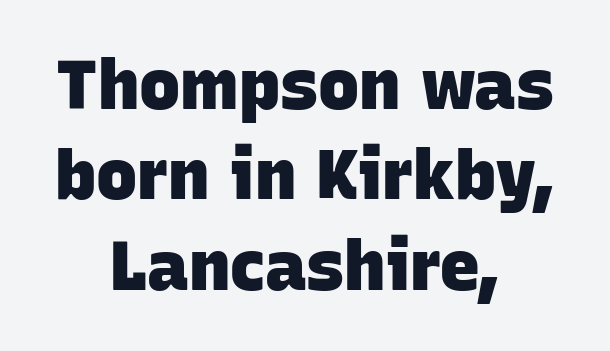
Caption: multi-line text, centered on the measure. Character widths vary here, with narrow letters taking less room than wide ones. A typesetter would call this leading conventional body-copy spacing. Look at the stroke-to-counter ratio: heavy, a bold. The string is rendered with underlining switched off. No extra tracking has been applied to these lines.
